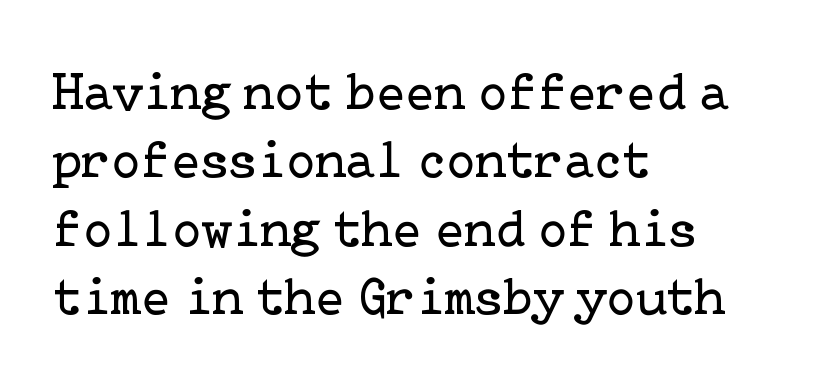
{"serif": "yes", "italic": "no", "bold": "no", "weight": "regular", "width": "normal", "stroke_contrast": "low", "x_height": "medium", "underline": "no", "align": "left", "line_spacing": "normal", "line_spacing_ratio": 1.29, "letter_spacing": "normal", "letter_spacing_em": 0.0, "glyph_px": 53}
